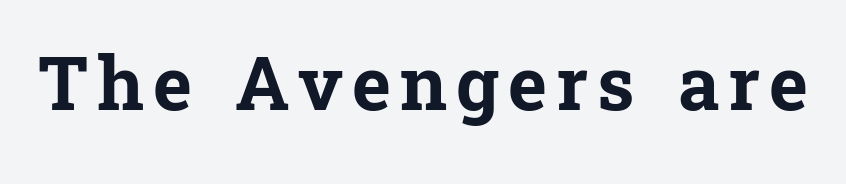
The face used here is seriffed, in the tradition of book romans. The lettering holds an erect, upright posture throughout. The face used here is proportionally spaced, like ordinary book or web type. On the weight axis this lands at bold, roughly 700. Words float on clear page, feet unadorned.
